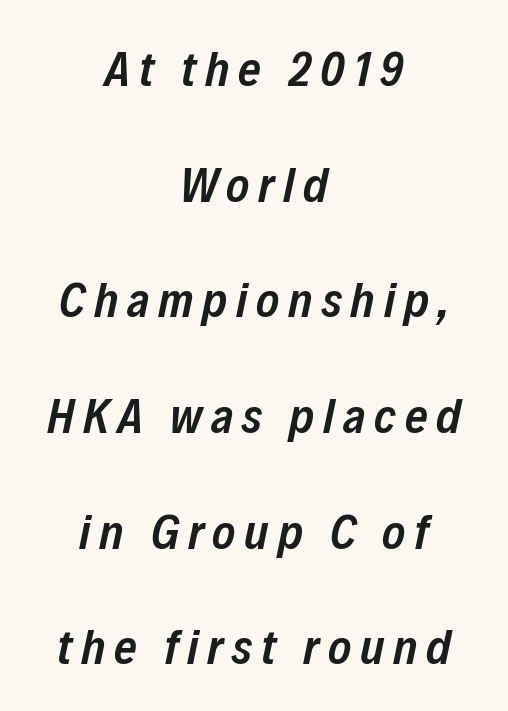
The space beneath each line is pristine and unruled. Rows of type keep a wide berth in the vertical direction. Character widths vary here, with narrow letters taking less room than wide ones. The font's italic variant was chosen for this text.
